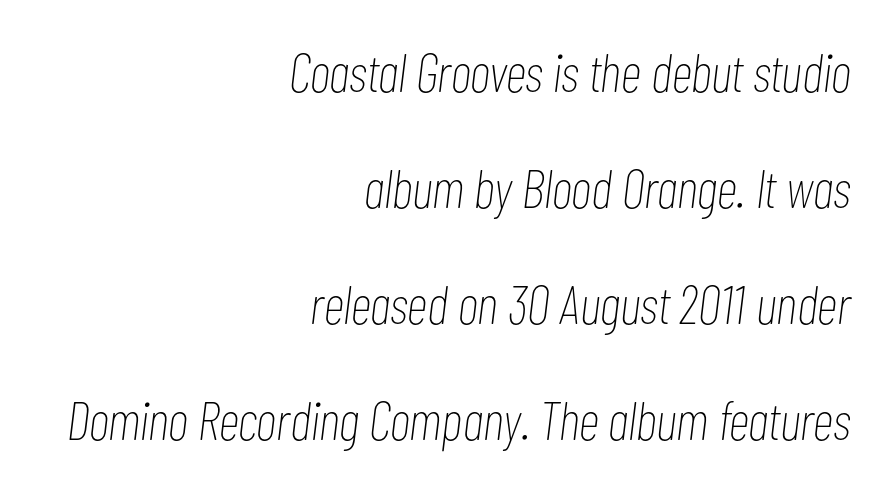
The image shows 54 px thin, condensed type, italic (leaning right); set right-aligned, loose line spacing (2.15x), normal letter spacing, not underlined; low stroke contrast and a medium x-height.
